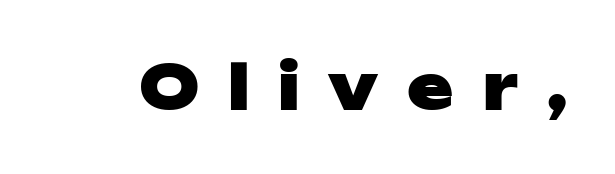
Q: Is the text bold? A: Yes.
Q: Is the text italic (slanted)? A: No, it is upright.
Q: Is the typeface a serif or a sans-serif typeface? A: Sans-serif.
Q: Is the text underlined? A: No.
Q: Is the spacing between letters normal or unusually wide? A: Unusually wide.
Q: Width (condensed, normal, or wide)? A: Wide.
Q: Stroke contrast? A: Low.
Q: x-height? A: Medium.
Q: Monospaced? A: No.
